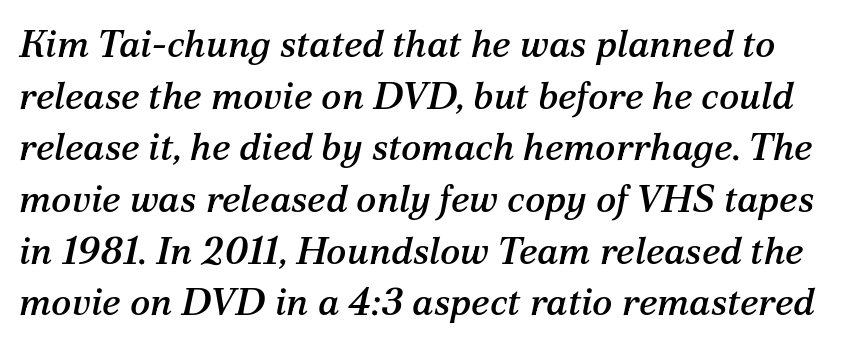
The image shows 38 px serif type, italic (leaning right); set normal line spacing (1.36x), normal letter spacing, not underlined; medium stroke contrast and a medium x-height.
